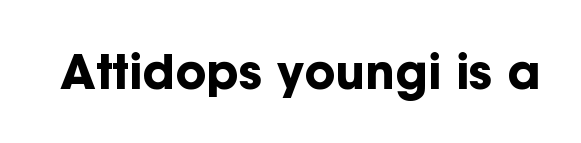
The letters advance in unequal steps, a hallmark of proportional type. The line texture is even and compact thanks to regular tracking. Look at the stroke-to-counter ratio: heavy, a bold. Classification — sans serif.
